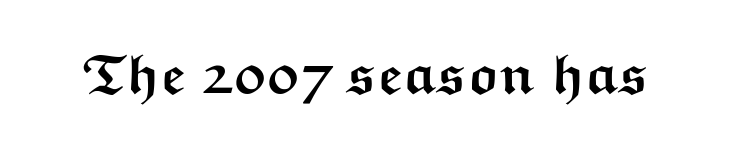
You could not count columns in this text — the font is proportionally spaced. Words float on clear page, feet unadorned. Standard letterfit; no display-style spreading of the glyphs. This is the regular roman posture of the typeface. This is heavy type, rendered in bold. Look at the bottom of the vertical strokes: they stop flat, with no serifs.
